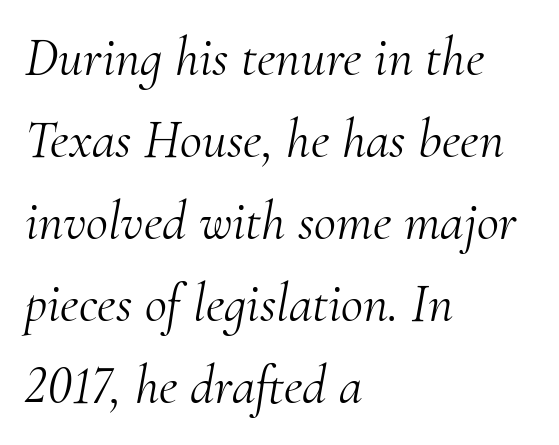
Q: Is the text bold? A: No.
Q: Is the text italic (slanted)? A: Yes, it leans right by about 10 degrees.
Q: Is the typeface a serif or a sans-serif typeface? A: Serif.
Q: Is the text underlined? A: No.
Q: How is the paragraph aligned? A: Left-aligned.
Q: Is the spacing between letters normal or unusually wide? A: Normal.
Q: Is the spacing between lines tight, normal or loose? A: Normal.
Q: Width (condensed, normal, or wide)? A: Normal.
Q: Stroke contrast? A: Medium.
Q: x-height? A: Small.
Q: Monospaced? A: No.
